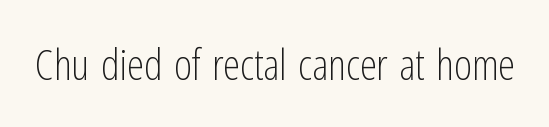
{"serif": "no", "italic": "no", "bold": "no", "weight": "light", "width": "condensed", "stroke_contrast": "low", "x_height": "medium", "monospaced": "no", "underline": "no", "letter_spacing": "normal", "letter_spacing_em": 0.0, "glyph_px": 43}
